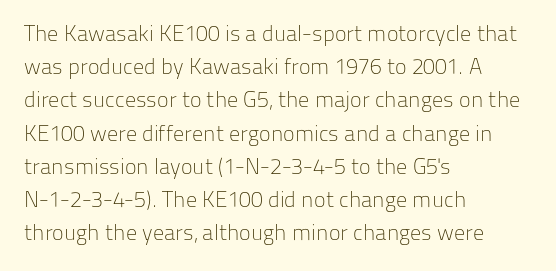
The image shows 22 px text type, upright; set left-aligned, normal line spacing (1.51x), normal letter spacing, not underlined.
